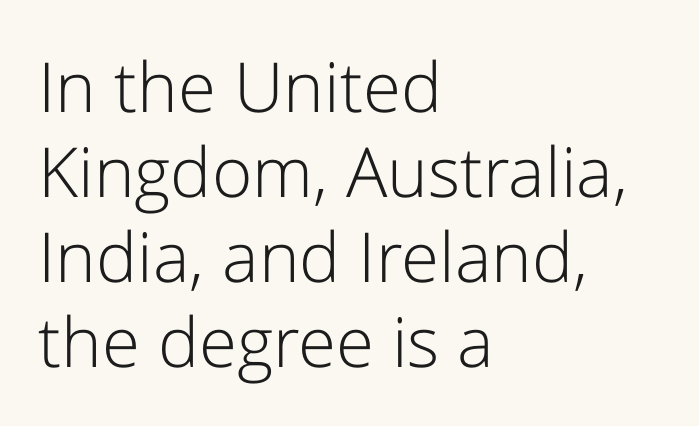
The glyphs in this specimen are sans serif. These lines are rendered in a variable-pitch font. Notice how the stems are strictly vertical — no italics here. Inter-character spacing is left at the font's built-in metrics.
